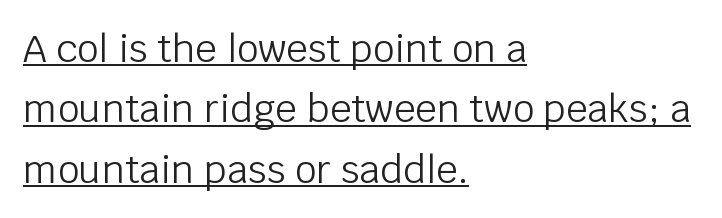
The rendering uses natural spacing where letterforms have individual widths. The type is set solid horizontally, with unmodified tracking. A sans-serif font was chosen for this passage. Heft: none added — not bold. Every word sits above its own underline. The designer left line spacing at the default.
